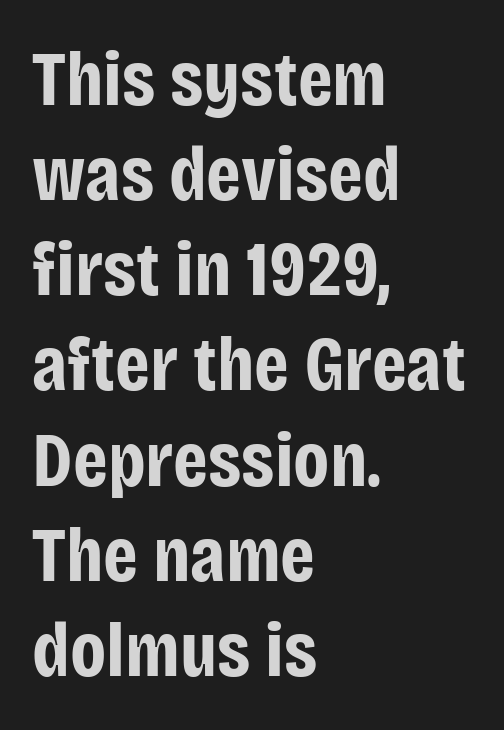
Q: Is the text bold? A: Yes.
Q: Is the text italic (slanted)? A: No, it is upright.
Q: Is the typeface a serif or a sans-serif typeface? A: Sans-serif.
Q: Is the text underlined? A: No.
Q: How is the paragraph aligned? A: Left-aligned.
Q: Is the spacing between letters normal or unusually wide? A: Normal.
Q: Width (condensed, normal, or wide)? A: Condensed.
Q: Stroke contrast? A: Low.
Q: x-height? A: Large.
Q: Monospaced? A: No.
